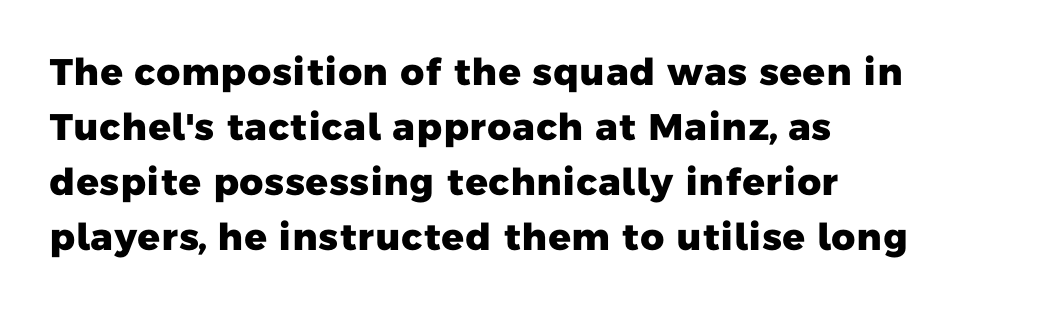
{"serif": "no", "bold": "yes", "weight": "heavy", "width": "normal", "stroke_contrast": "low", "x_height": "medium", "monospaced": "no", "underline": "no", "align": "left", "line_spacing": "normal", "line_spacing_ratio": 1.49, "letter_spacing": "normal", "letter_spacing_em": 0.0, "glyph_px": 37}
